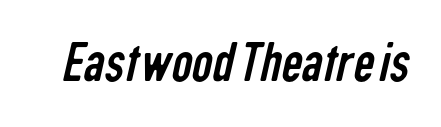
Q: Is the text bold? A: No.
Q: Is the typeface a serif or a sans-serif typeface? A: Sans-serif.
Q: Is the text underlined? A: No.
Q: Is the spacing between letters normal or unusually wide? A: Normal.
Q: Width (condensed, normal, or wide)? A: Condensed.
Q: Stroke contrast? A: Low.
Q: x-height? A: Medium.
Q: Monospaced? A: No.
